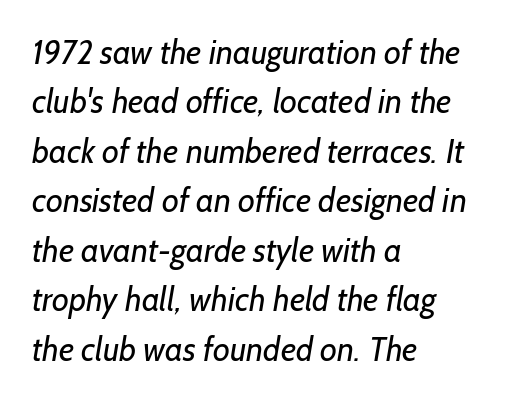
The image shows 33 px regular-weight sans-serif type; set left-aligned, normal line spacing (1.5x), normal letter spacing, not underlined; low stroke contrast and a medium x-height.
